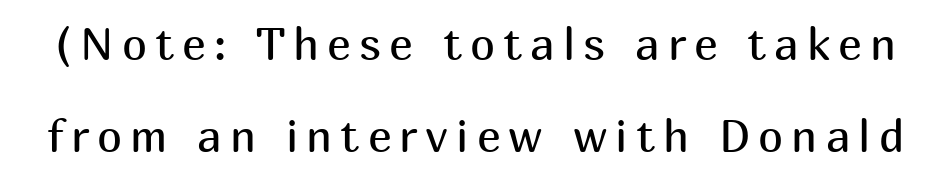
Q: Is the text bold? A: No.
Q: Is the text italic (slanted)? A: No, it is upright.
Q: Is the typeface a serif or a sans-serif typeface? A: Sans-serif.
Q: Is the text underlined? A: No.
Q: Is the spacing between lines tight, normal or loose? A: Loose.
Q: Width (condensed, normal, or wide)? A: Normal.
Q: Stroke contrast? A: Medium.
Q: x-height? A: Medium.
Q: Monospaced? A: No.
